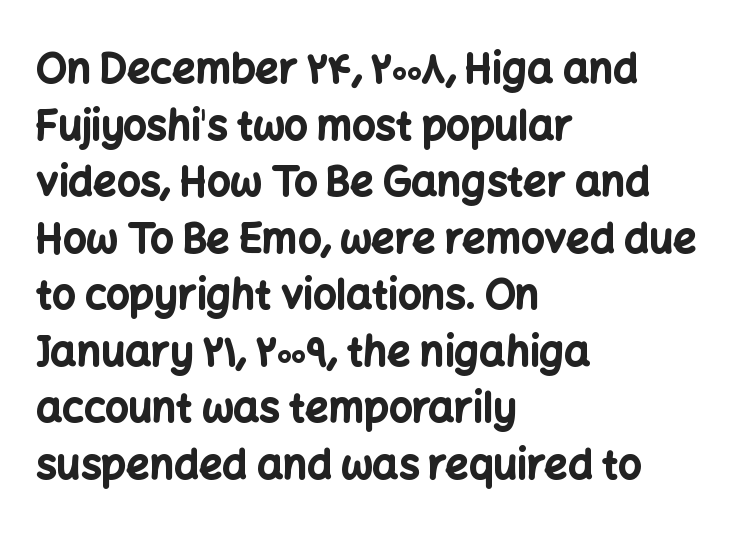
Q: Is the text bold? A: Yes.
Q: Is the text italic (slanted)? A: No, it is upright.
Q: Is the typeface a serif or a sans-serif typeface? A: Sans-serif.
Q: Is the text underlined? A: No.
Q: How is the paragraph aligned? A: Left-aligned.
Q: Is the spacing between letters normal or unusually wide? A: Normal.
Q: Is the spacing between lines tight, normal or loose? A: Normal.
Q: Width (condensed, normal, or wide)? A: Normal.
Q: Stroke contrast? A: Low.
Q: x-height? A: Medium.
Q: Monospaced? A: No.
